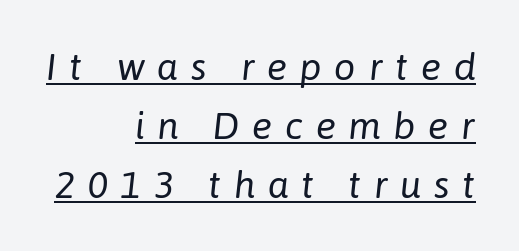
These lines are rendered in a variable-pitch font. The ragged edge is on the left, which tells us the setting is flush right. These lines sit exactly where default settings would place them. These glyphs show unthickened strokes, regular width or finer. The text carries the slant typical of an italic or oblique font.
